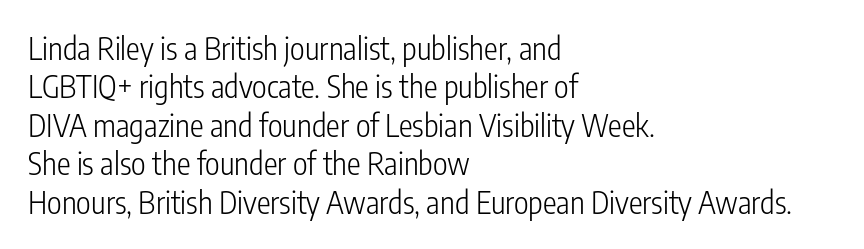
A classic flush-left, rag-right setting is used for this passage. Check under the words: just untouched page. The letterforms sit at book weight or below. Serifs: no, the terminals of the letterforms are clean. The horizontal fit of the characters is conventional and even. These lines were composed using upright roman letters.
